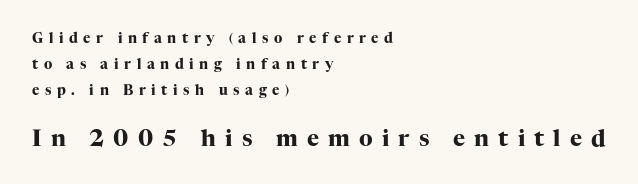
The image shows 23 px bold type, upright; set left-aligned, line spacing 1.84x, unusually wide letter spacing (+0.4 em), not underlined; the second (bottom) block is 1.64x larger.
